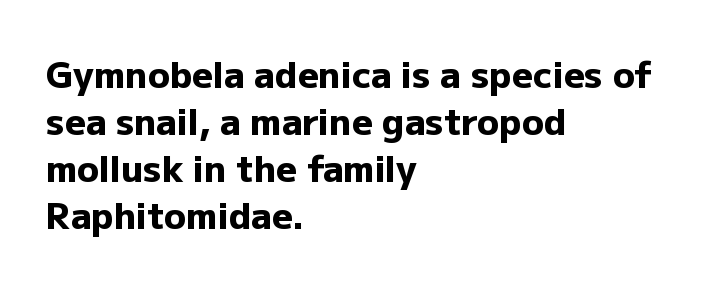
The image shows 36 px heavy sans-serif type, upright; set left-aligned, normal line spacing (1.31x), normal letter spacing, not underlined; low stroke contrast and a medium x-height.
